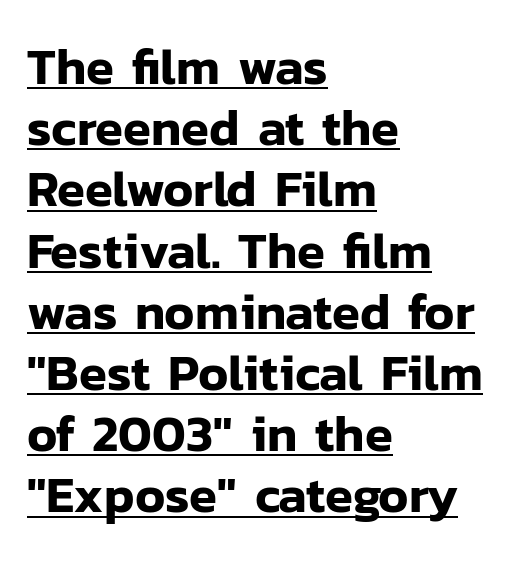
The image shows 51 px sans-serif type, upright; set left-aligned, line spacing 1.2x, normal letter spacing, underlined; low stroke contrast and a medium x-height.
